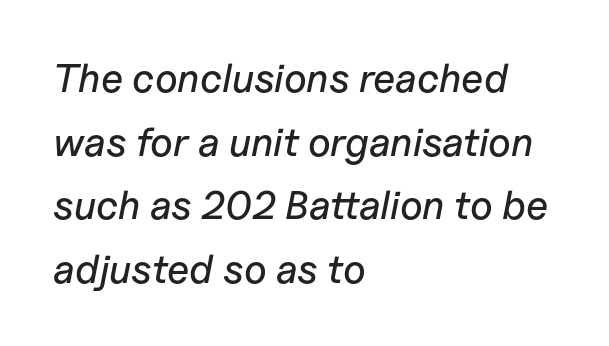
The image shows 40 px text type, italic (leaning right); set left-aligned, normal line spacing (1.59x), normal letter spacing, not underlined; low stroke contrast and a medium x-height.
